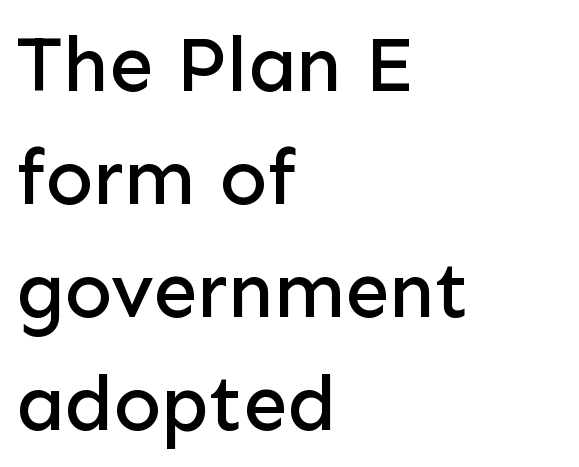
Each letter keeps its own natural width here, so spacing adapts to shape. This rendering leaves character spacing at its baseline value. The setting favours the left margin, as ordinary paragraphs usually do. These lines were composed using upright roman letters. Vertically, the passage feels balanced, rows spaced as you'd expect.
